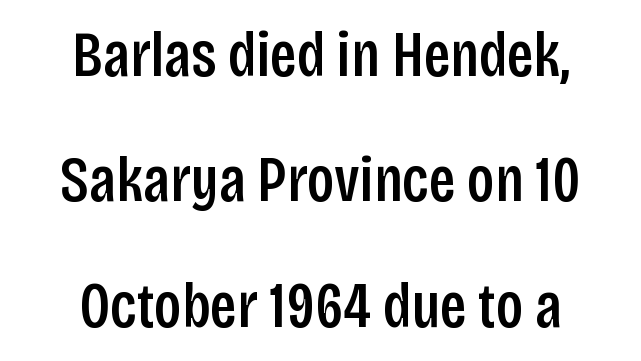
The image shows 64 px condensed sans-serif type, upright; set centered, loose line spacing (1.96x), normal letter spacing, not underlined; low stroke contrast and a large x-height.
